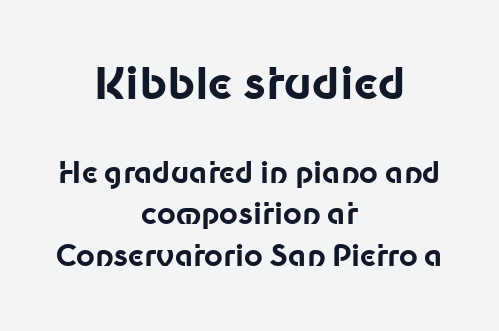
The image shows 44 px bold sans-serif type, upright; set centered, normal line spacing (1.44x), normal letter spacing, not underlined; the first (top) block is 1.52x larger; low stroke contrast and a medium x-height.
